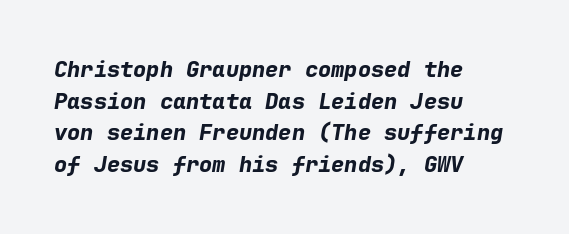
The lines sit at an ordinary, default distance from one another. Typographic density is high because the face is bold. The rendering anchors every line to the left-hand side. Lines of text with bare space underneath.
